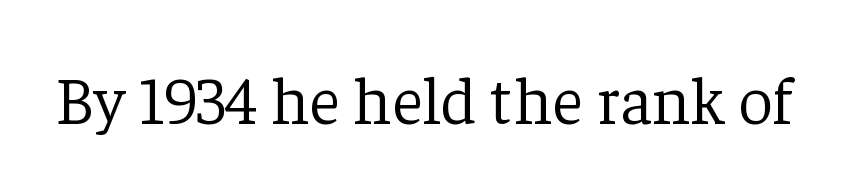
{"serif": "yes", "italic": "no", "bold": "no", "weight": "light", "width": "normal", "stroke_contrast": "low", "x_height": "medium", "monospaced": "no", "underline": "no", "letter_spacing": "normal", "letter_spacing_em": 0.0, "glyph_px": 68}
